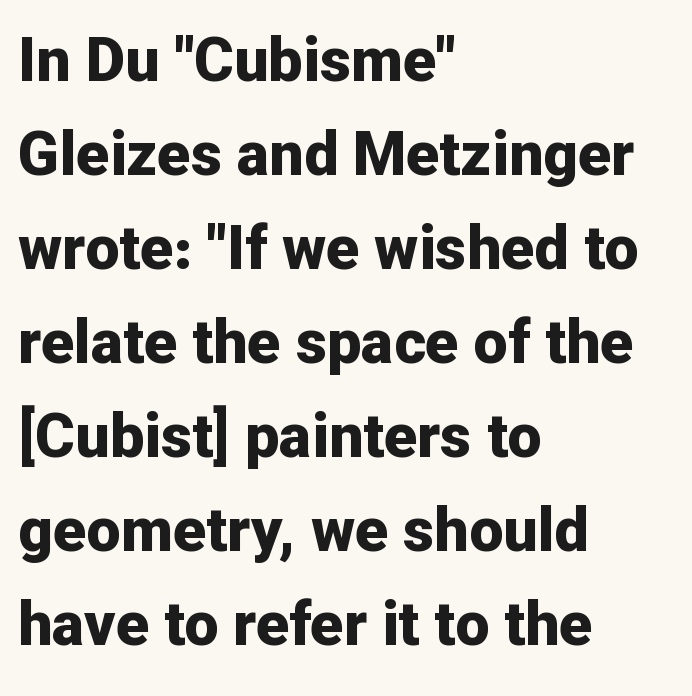
The image shows 61 px bold sans-serif type, upright; set left-aligned, normal line spacing (1.54x), normal letter spacing, not underlined; low stroke contrast and a medium x-height.
